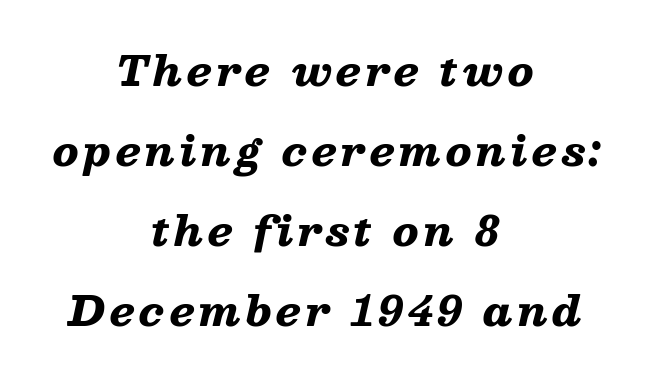
Q: Is the text bold? A: Yes.
Q: Is the text italic (slanted)? A: Yes, it leans right by about 13 degrees.
Q: Is the text underlined? A: No.
Q: How is the paragraph aligned? A: Centered.
Q: Is the spacing between lines tight, normal or loose? A: Loose.
Q: Width (condensed, normal, or wide)? A: Wide.
Q: Stroke contrast? A: Low.
Q: x-height? A: Medium.
Q: Monospaced? A: No.
